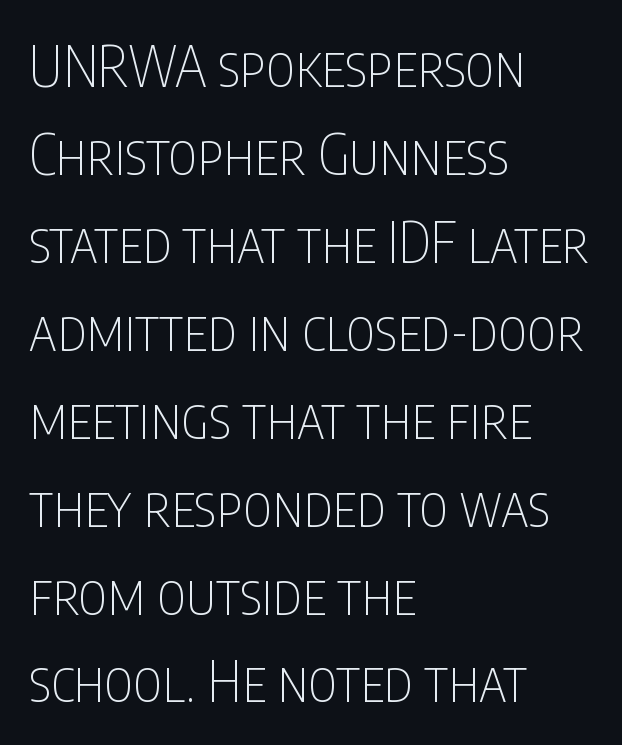
The image shows 56 px thin, condensed sans-serif type, upright; set left-aligned, normal line spacing (1.57x), normal letter spacing, not underlined; low stroke contrast and a large x-height.
